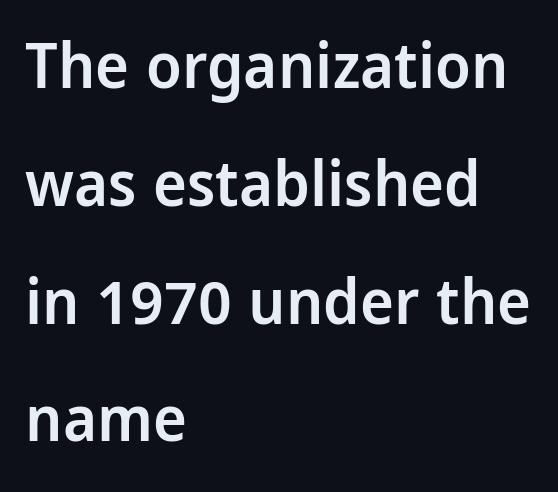
Observe the absence of serifs on each vertical stroke in this sample. There is no visible air inserted between adjacent glyphs. A semibold gives these letters moderate extra thickness, short of bold. Do the characters align in a grid? No, the font is proportional. The axis of the letterforms is exactly vertical. All the whitespace from short lines collects on the right.
